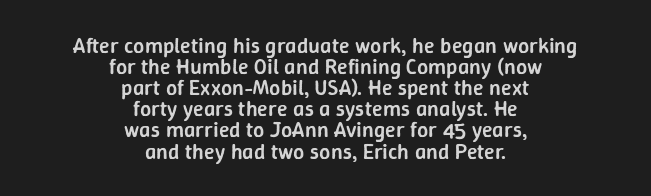
Q: Is the text bold? A: Semi-bold.
Q: Is the text italic (slanted)? A: No, it is upright.
Q: Is the text underlined? A: No.
Q: How is the paragraph aligned? A: Centered.
Q: Is the spacing between letters normal or unusually wide? A: Normal.
Q: Is the spacing between lines tight, normal or loose? A: Tight.
